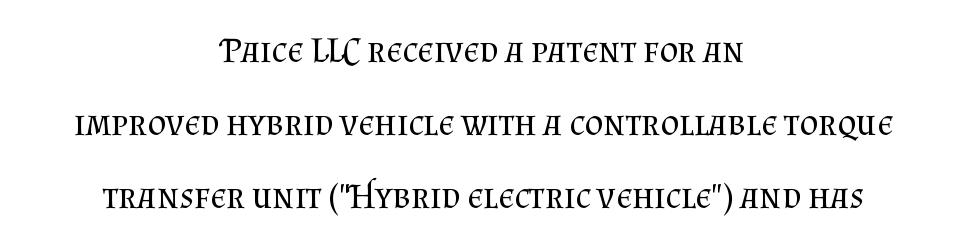
The image shows 36 px regular-weight serif type, upright; set centered, loose line spacing (2.03x), normal letter spacing, not underlined; medium stroke contrast and a small x-height.
